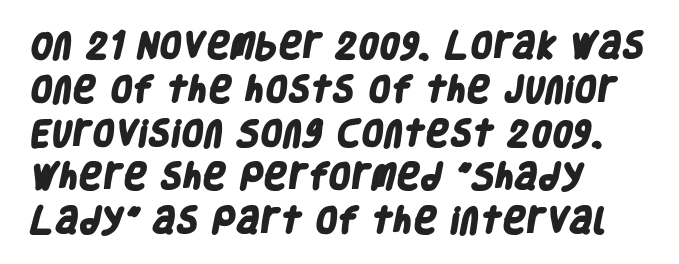
Q: Is the text bold? A: Yes.
Q: Is the typeface a serif or a sans-serif typeface? A: Sans-serif.
Q: Is the text underlined? A: No.
Q: How is the paragraph aligned? A: Left-aligned.
Q: Is the spacing between letters normal or unusually wide? A: Normal.
Q: Is the spacing between lines tight, normal or loose? A: Normal.
Q: Width (condensed, normal, or wide)? A: Condensed.
Q: Stroke contrast? A: Low.
Q: x-height? A: Large.
Q: Monospaced? A: No.
